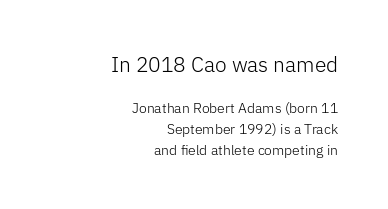
Q: Is the text bold? A: No.
Q: Is the text italic (slanted)? A: No, it is upright.
Q: Is the text underlined? A: No.
Q: How is the paragraph aligned? A: Right-aligned.
Q: Is the spacing between letters normal or unusually wide? A: Normal.
Q: Is the spacing between lines tight, normal or loose? A: Normal.
Q: Which block of text is set in a larger size, the first (top) or the second (bottom)? A: The first (top) one.
